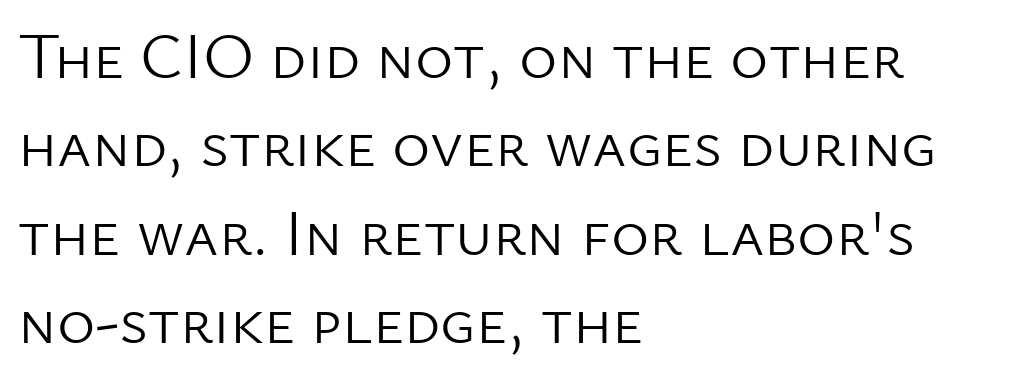
{"serif": "no", "italic": "no", "bold": "no", "weight": "light", "width": "normal", "stroke_contrast": "low", "x_height": "medium", "monospaced": "no", "underline": "no", "align": "left", "line_spacing": "normal", "line_spacing_ratio": 1.36, "letter_spacing": "normal", "letter_spacing_em": 0.0, "glyph_px": 65}
